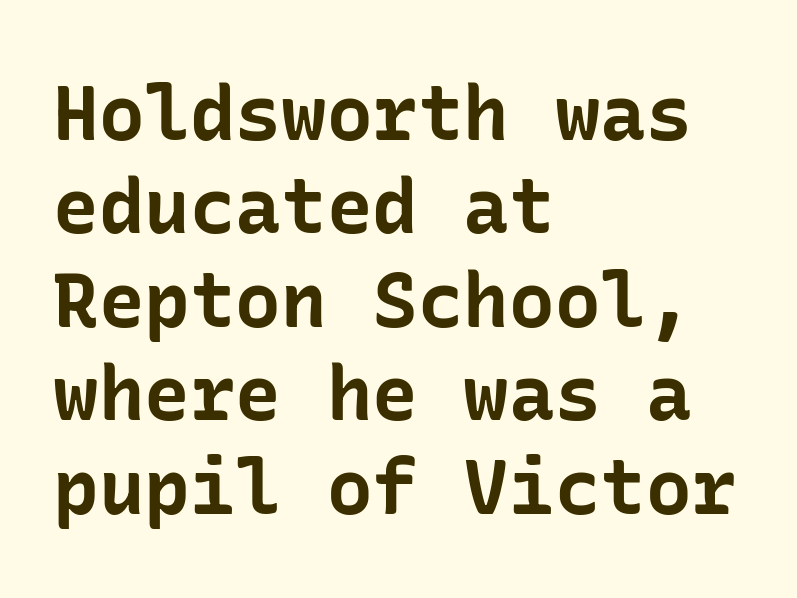
Clear beneath every line of the passage. Do the letters lean? They stand straight. Characters follow at the spacing the type designer built in. If you drew a ruler down the left edge, every line would touch it. Examine the stroke ends and you'll find no serifs.
